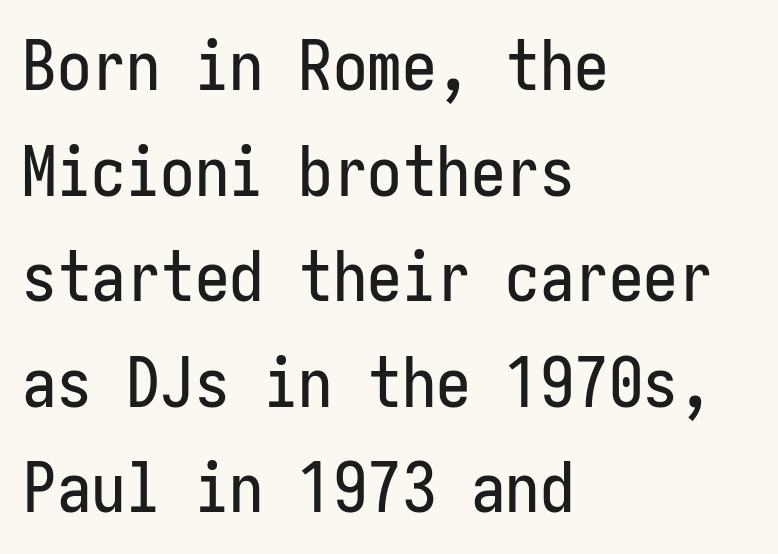
The font's upright variant was chosen for this text. Compared with typical body copy, the letter spacing here is the same. Underline: absent. A normal amount of white space separates one row of letters from the next.
